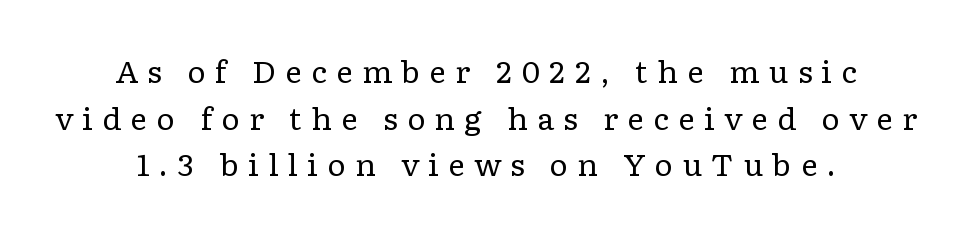
{"serif": "yes", "italic": "no", "bold": "no", "weight": "regular", "width": "wide", "stroke_contrast": "low", "x_height": "medium", "monospaced": "no", "underline": "no", "align": "center", "line_spacing": "normal", "line_spacing_ratio": 1.61, "letter_spacing": "wide", "letter_spacing_em": 0.31, "glyph_px": 29}
